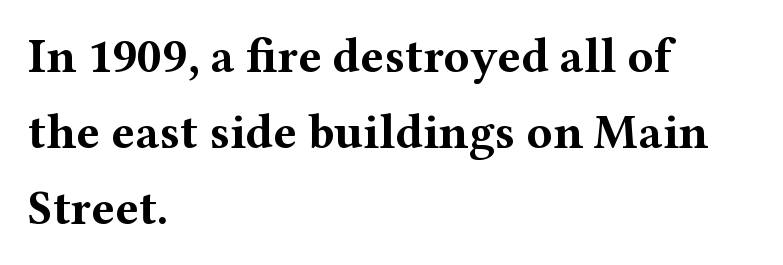
Each word holds together tightly as a unit, with standard inter-letter gaps. Think of a printed novel: that variable character pitch is what you see here. As a designer I'd log this as weight 700, bold. A typesetter would call this leading conventional body-copy spacing.
